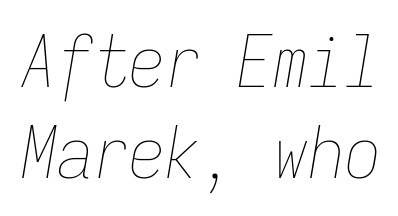
{"italic": "yes", "lean": "right", "slant_degrees": 9, "bold": "no", "weight": "thin", "width": "condensed", "stroke_contrast": "low", "x_height": "medium", "monospaced": "yes", "underline": "no", "line_spacing": "normal", "line_spacing_ratio": 1.26, "letter_spacing": "normal", "letter_spacing_em": 0.0, "glyph_px": 72}
